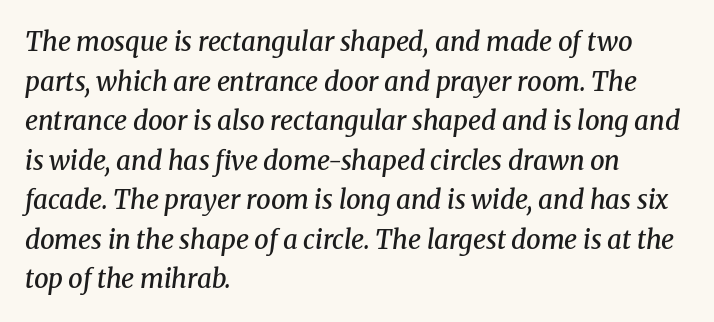
Q: Is the text bold? A: Semi-bold.
Q: Is the text italic (slanted)? A: Yes, it leans right by about 8 degrees.
Q: Is the text underlined? A: No.
Q: How is the paragraph aligned? A: Left-aligned.
Q: Is the spacing between letters normal or unusually wide? A: Normal.
Q: Is the spacing between lines tight, normal or loose? A: Normal.
